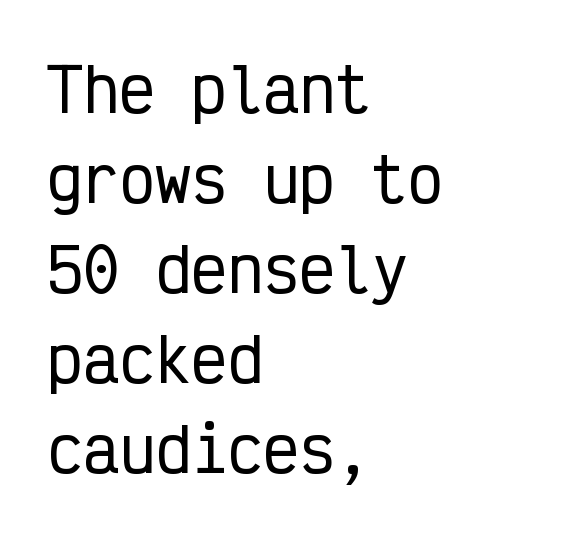
Q: Is the text italic (slanted)? A: No, it is upright.
Q: Is the typeface a serif or a sans-serif typeface? A: Sans-serif.
Q: Is the text underlined? A: No.
Q: How is the paragraph aligned? A: Left-aligned.
Q: Is the spacing between letters normal or unusually wide? A: Normal.
Q: Is the spacing between lines tight, normal or loose? A: Normal.
Q: Width (condensed, normal, or wide)? A: Condensed.
Q: Stroke contrast? A: Low.
Q: x-height? A: Medium.
Q: Monospaced? A: Yes.
